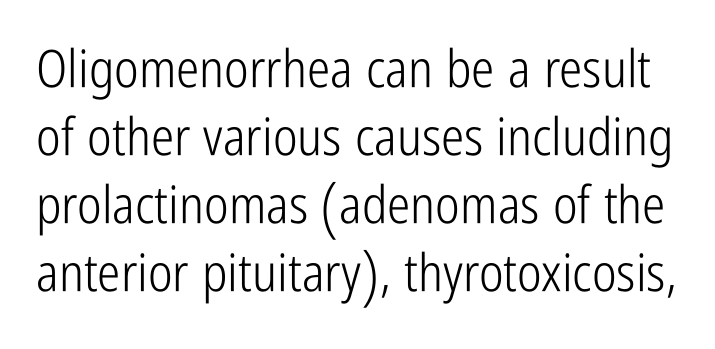
{"serif": "no", "italic": "no", "bold": "no", "weight": "light", "width": "condensed", "stroke_contrast": "low", "x_height": "medium", "monospaced": "no", "underline": "no", "line_spacing": "normal", "line_spacing_ratio": 1.31, "letter_spacing": "normal", "letter_spacing_em": 0.0, "glyph_px": 52}
